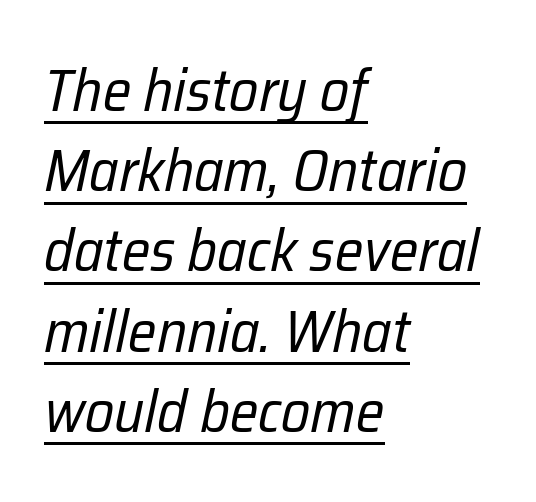
{"italic": "yes", "lean": "right", "slant_degrees": 12, "bold": "no", "weight": "regular", "width": "condensed", "stroke_contrast": "low", "x_height": "medium", "monospaced": "no", "underline": "yes", "align": "left", "line_spacing": "normal", "line_spacing_ratio": 1.36, "letter_spacing": "normal", "letter_spacing_em": 0.0, "glyph_px": 59}
